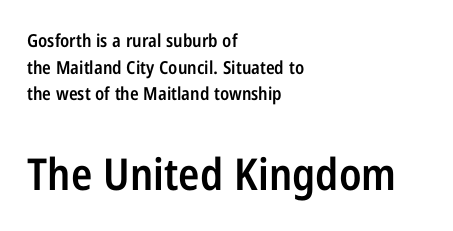
Leftover space on each line is placed entirely after the last word. Notice the strokes are somewhat thickened but not fully heavy: this is a semibold. The later block is typeset at a bigger size than the earlier block. Is there much room between lines? A standard amount, neither cramped nor airy. Quick note: not italic, upright. A typesetter would call this zero additional tracking.
